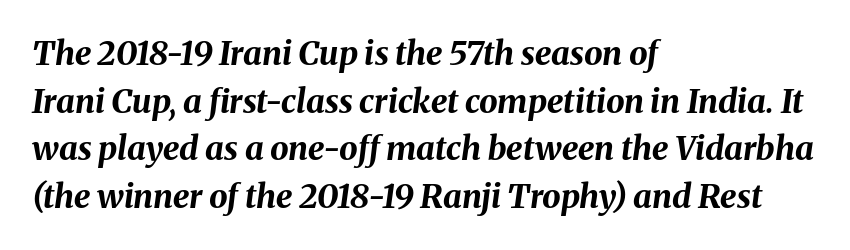
Q: Is the text bold? A: Yes.
Q: Is the text italic (slanted)? A: Yes, it leans right by about 8 degrees.
Q: Is the text underlined? A: No.
Q: How is the paragraph aligned? A: Left-aligned.
Q: Is the spacing between letters normal or unusually wide? A: Normal.
Q: Is the spacing between lines tight, normal or loose? A: Normal.
Q: Width (condensed, normal, or wide)? A: Normal.
Q: Stroke contrast? A: Medium.
Q: x-height? A: Medium.
Q: Monospaced? A: No.
